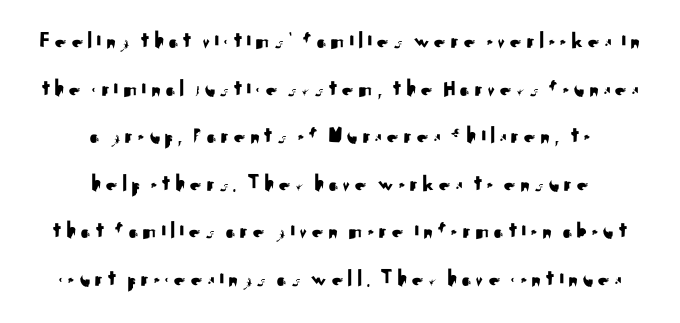
{"italic": "no", "underline": "no", "align": "center", "line_spacing": "loose", "line_spacing_ratio": 1.98, "glyph_px": 24}
